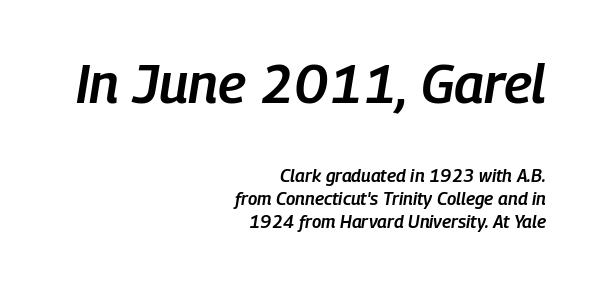
Q: Is the text bold? A: Semi-bold.
Q: Is the text italic (slanted)? A: Yes, it leans right by about 9 degrees.
Q: Is the text underlined? A: No.
Q: How is the paragraph aligned? A: Right-aligned.
Q: Is the spacing between letters normal or unusually wide? A: Normal.
Q: Is the spacing between lines tight, normal or loose? A: Normal.
Q: Which block of text is set in a larger size, the first (top) or the second (bottom)? A: The first (top) one.
Q: Width (condensed, normal, or wide)? A: Condensed.
Q: Stroke contrast? A: Low.
Q: x-height? A: Medium.
Q: Monospaced? A: No.
